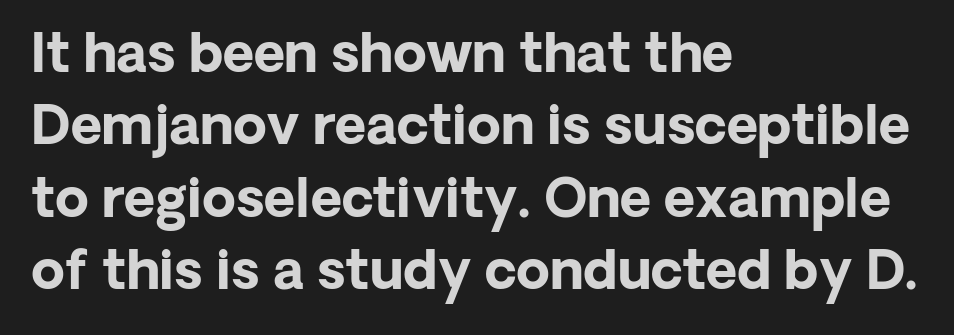
{"serif": "no", "italic": "no", "bold": "yes", "weight": "bold", "width": "normal", "stroke_contrast": "low", "x_height": "medium", "monospaced": "no", "underline": "no", "align": "left", "line_spacing": "normal", "line_spacing_ratio": 1.34, "letter_spacing": "normal", "letter_spacing_em": 0.0, "glyph_px": 54}
